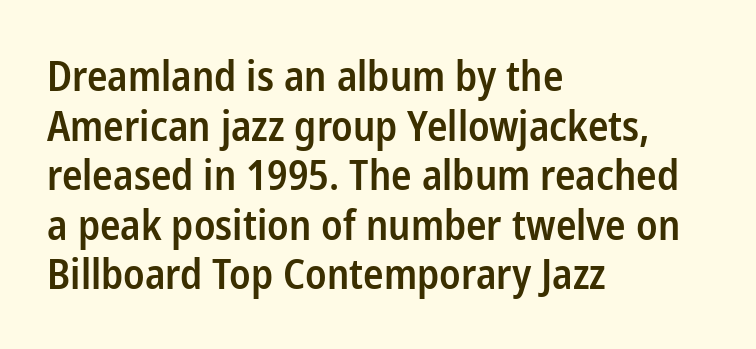
{"serif": "no", "italic": "no", "bold": "semi", "weight": "semibold", "width": "condensed", "stroke_contrast": "low", "x_height": "medium", "monospaced": "no", "underline": "no", "align": "left", "line_spacing_ratio": 1.21, "letter_spacing": "normal", "letter_spacing_em": 0.0, "glyph_px": 41}
